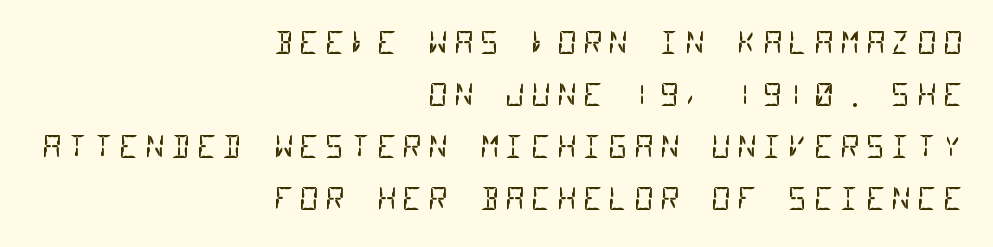
Q: Is the text bold? A: No.
Q: Is the typeface a serif or a sans-serif typeface? A: Sans-serif.
Q: Is the text underlined? A: No.
Q: How is the paragraph aligned? A: Right-aligned.
Q: Is the spacing between lines tight, normal or loose? A: Normal.
Q: Width (condensed, normal, or wide)? A: Condensed.
Q: Stroke contrast? A: Low.
Q: x-height? A: Large.
Q: Monospaced? A: Yes.
